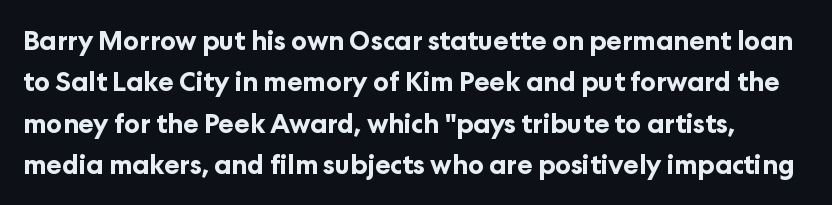
{"italic": "no", "bold": "yes", "underline": "no", "line_spacing": "normal", "line_spacing_ratio": 1.59, "letter_spacing": "normal", "letter_spacing_em": 0.0, "glyph_px": 26}
